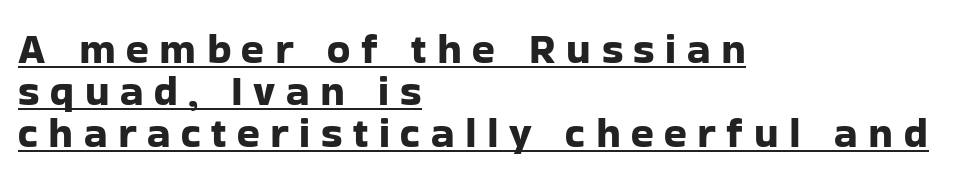
{"serif": "no", "italic": "no", "width": "normal", "stroke_contrast": "low", "x_height": "medium", "monospaced": "no", "underline": "yes", "align": "left", "line_spacing": "tight", "line_spacing_ratio": 1.0, "letter_spacing": "wide", "letter_spacing_em": 0.25, "glyph_px": 42}
